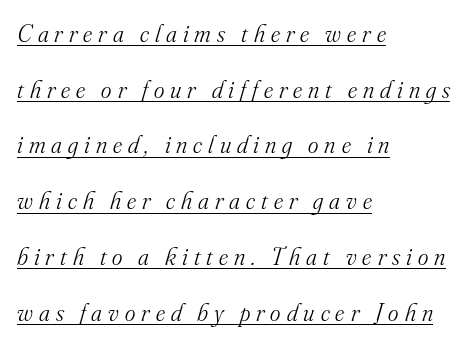
Q: Is the text bold? A: No.
Q: Is the text italic (slanted)? A: Yes, it leans right by about 16 degrees.
Q: Is the text underlined? A: Yes.
Q: How is the paragraph aligned? A: Left-aligned.
Q: Is the spacing between letters normal or unusually wide? A: Unusually wide.
Q: Is the spacing between lines tight, normal or loose? A: Loose.
